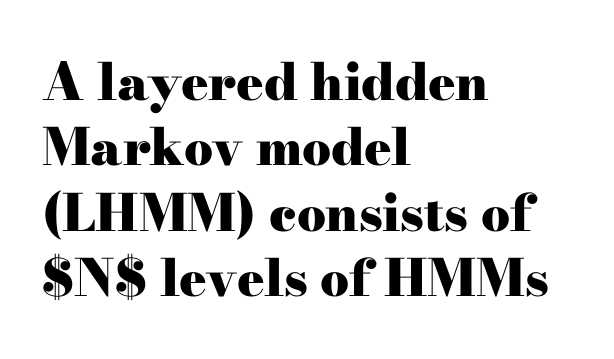
The image shows 51 px heavy, wide serif type, upright; set left-aligned, normal line spacing (1.28x), normal letter spacing, not underlined; high stroke contrast and a small x-height.
